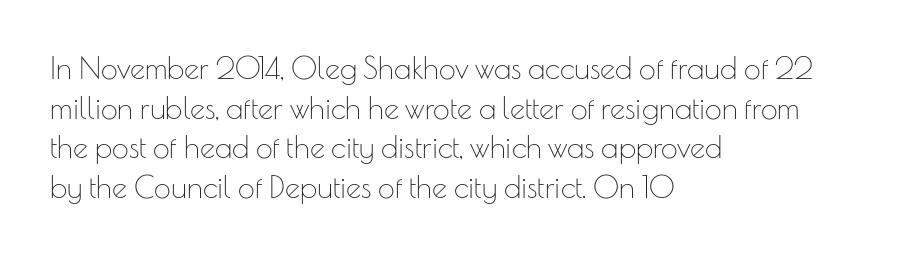
Q: Is the text bold? A: No.
Q: Is the text italic (slanted)? A: No, it is upright.
Q: Is the typeface a serif or a sans-serif typeface? A: Sans-serif.
Q: Is the text underlined? A: No.
Q: How is the paragraph aligned? A: Left-aligned.
Q: Is the spacing between letters normal or unusually wide? A: Normal.
Q: Is the spacing between lines tight, normal or loose? A: Normal.
Q: Width (condensed, normal, or wide)? A: Normal.
Q: Stroke contrast? A: Low.
Q: x-height? A: Small.
Q: Monospaced? A: No.
